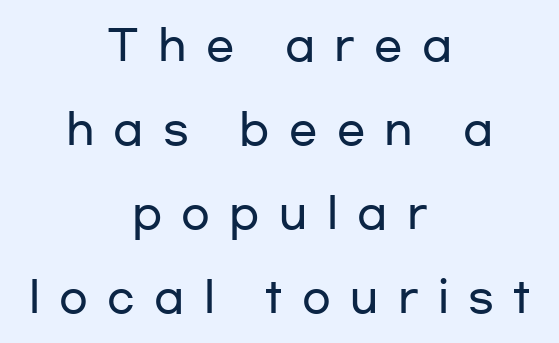
Q: Is the text italic (slanted)? A: No, it is upright.
Q: Is the typeface a serif or a sans-serif typeface? A: Sans-serif.
Q: Is the text underlined? A: No.
Q: How is the paragraph aligned? A: Centered.
Q: Is the spacing between letters normal or unusually wide? A: Unusually wide.
Q: Is the spacing between lines tight, normal or loose? A: Loose.
Q: Width (condensed, normal, or wide)? A: Wide.
Q: Stroke contrast? A: Low.
Q: x-height? A: Medium.
Q: Monospaced? A: No.
